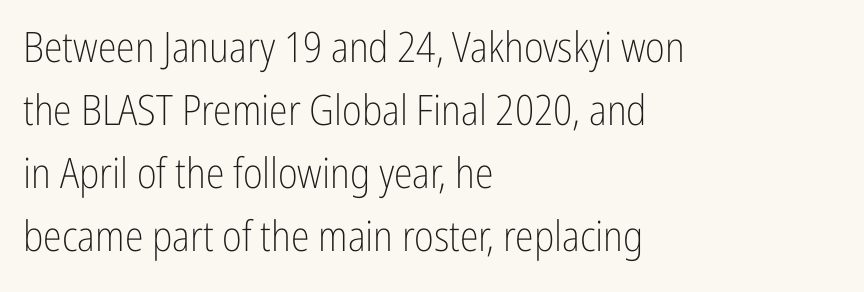
The image shows 42 px light, condensed sans-serif type, upright; set left-aligned, normal line spacing (1.5x), normal letter spacing, not underlined; low stroke contrast and a medium x-height.
